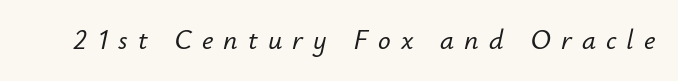
Descenders are the only things crossing below the line. A typesetter would call this proportional, since set widths differ per character. Observe the wide spacing: letters keep a clear distance from each other. The passage shown leans; its letterforms are oblique.
